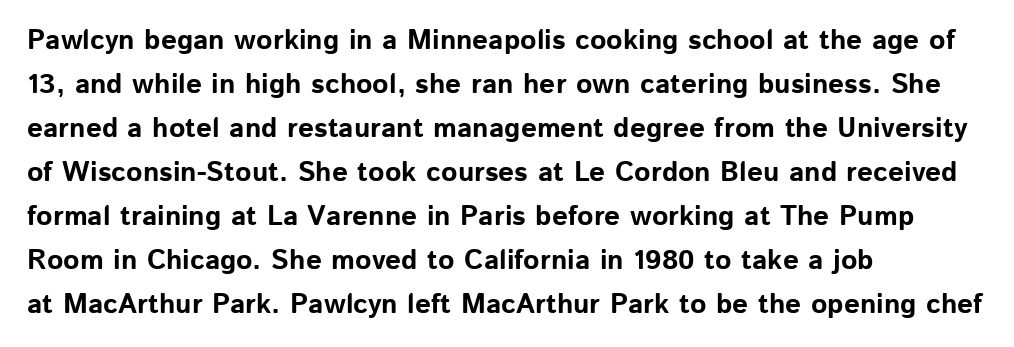
The image shows 28 px bold sans-serif type, upright; set left-aligned, normal line spacing (1.57x), normal letter spacing, not underlined; low stroke contrast and a medium x-height.
